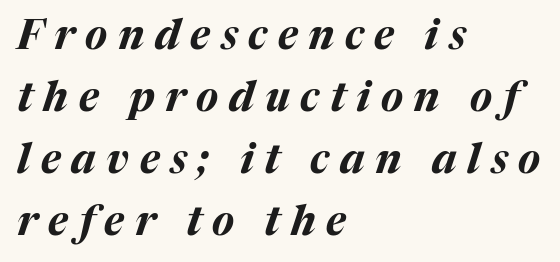
Line spacing here is normal. A student would call this left alignment; a typographer would say flush left, rag right. Italic: yes, the glyphs are oblique. Typesetter's note: full bold, strokes at maximum text heaviness. The string is rendered with underlining switched off.
